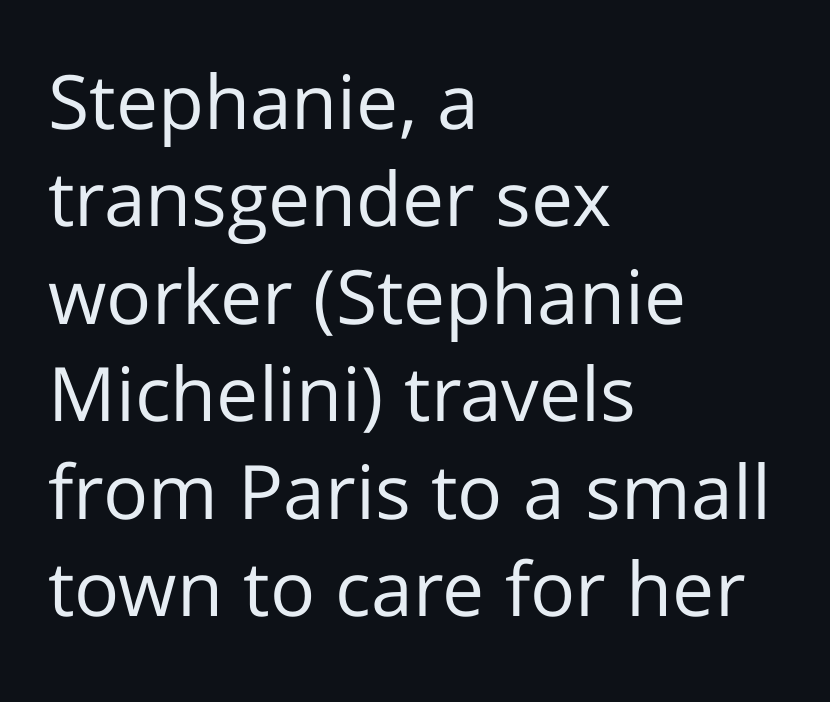
The image shows 75 px regular-weight sans-serif type, upright; set left-aligned, normal line spacing (1.3x), normal letter spacing, not underlined; low stroke contrast and a medium x-height.
